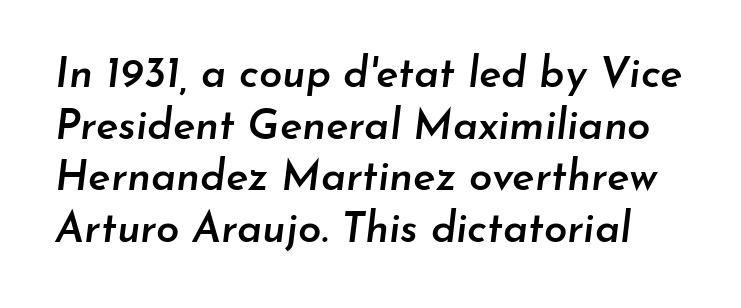
{"italic": "yes", "lean": "right", "slant_degrees": 7, "bold": "semi", "weight": "semibold", "width": "normal", "stroke_contrast": "low", "x_height": "small", "monospaced": "no", "underline": "no", "line_spacing_ratio": 1.23, "letter_spacing": "normal", "letter_spacing_em": 0.0, "glyph_px": 42}
